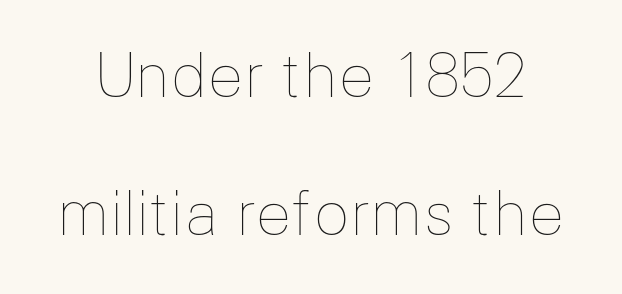
The image shows 60 px thin type, upright; set loose line spacing (2.3x), normal letter spacing, not underlined; low stroke contrast and a medium x-height.
